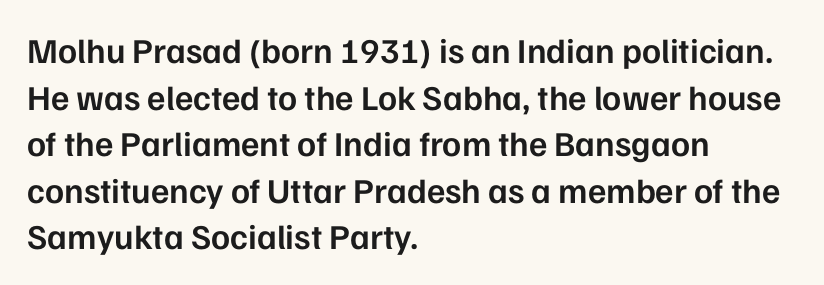
Q: Is the text bold? A: Semi-bold.
Q: Is the text italic (slanted)? A: No, it is upright.
Q: Is the typeface a serif or a sans-serif typeface? A: Sans-serif.
Q: Is the text underlined? A: No.
Q: How is the paragraph aligned? A: Left-aligned.
Q: Is the spacing between letters normal or unusually wide? A: Normal.
Q: Is the spacing between lines tight, normal or loose? A: Normal.
Q: Width (condensed, normal, or wide)? A: Normal.
Q: Stroke contrast? A: Low.
Q: x-height? A: Medium.
Q: Monospaced? A: No.
